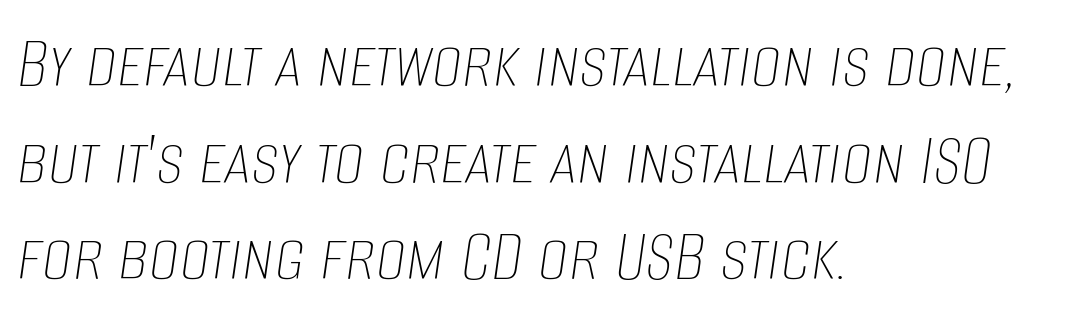
Q: Is the text bold? A: No.
Q: Is the text italic (slanted)? A: Yes, it leans right by about 8 degrees.
Q: Is the text underlined? A: No.
Q: How is the paragraph aligned? A: Left-aligned.
Q: Is the spacing between letters normal or unusually wide? A: Normal.
Q: Is the spacing between lines tight, normal or loose? A: Normal.
Q: Width (condensed, normal, or wide)? A: Condensed.
Q: Stroke contrast? A: Low.
Q: x-height? A: Large.
Q: Monospaced? A: No.
